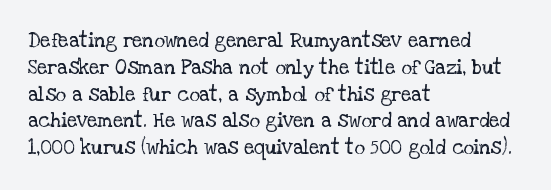
The image shows 20 px text type, upright; set left-aligned, normal line spacing (1.34x), normal letter spacing, not underlined.
